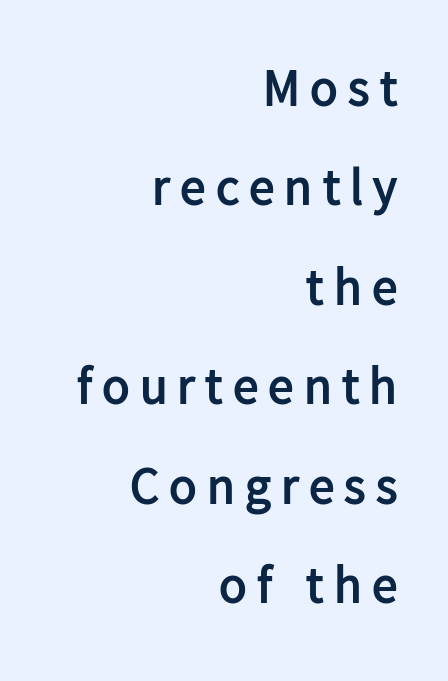
Q: Is the text bold? A: Yes.
Q: Is the text italic (slanted)? A: No, it is upright.
Q: Is the typeface a serif or a sans-serif typeface? A: Sans-serif.
Q: Is the text underlined? A: No.
Q: How is the paragraph aligned? A: Right-aligned.
Q: Is the spacing between letters normal or unusually wide? A: Unusually wide.
Q: Is the spacing between lines tight, normal or loose? A: Loose.
Q: Width (condensed, normal, or wide)? A: Normal.
Q: Stroke contrast? A: Low.
Q: x-height? A: Medium.
Q: Monospaced? A: No.
